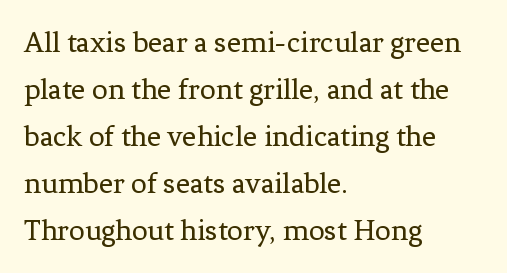
The image shows 31 px regular-weight serif type, upright; set left-aligned, normal line spacing (1.52x), normal letter spacing, not underlined; low stroke contrast and a medium x-height.
